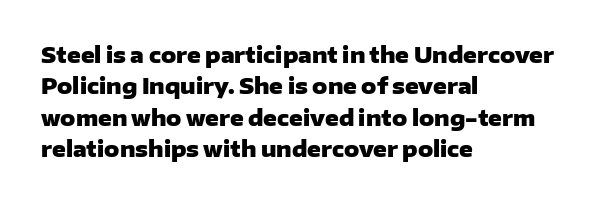
The image shows 21 px bold type, upright; set left-aligned, normal line spacing (1.49x), normal letter spacing, not underlined.
